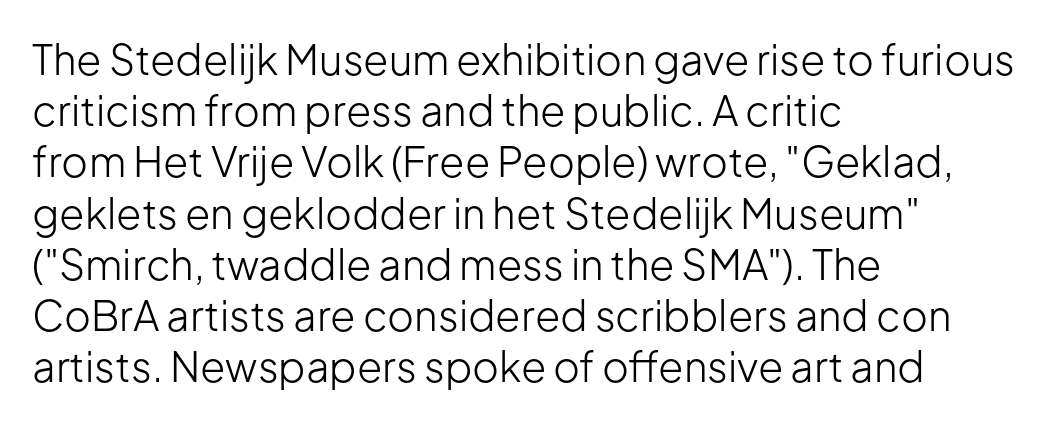
Notice how the passage keeps a crisp vertical edge on the left only. The rows are spaced the way most documents space them. Every character sits straight up, as roman type does. Looks like regular typesetting: each glyph gets only the width it needs. Stroke thickness stays within the range of a standard reading face or lighter. Letter spacing: default.
